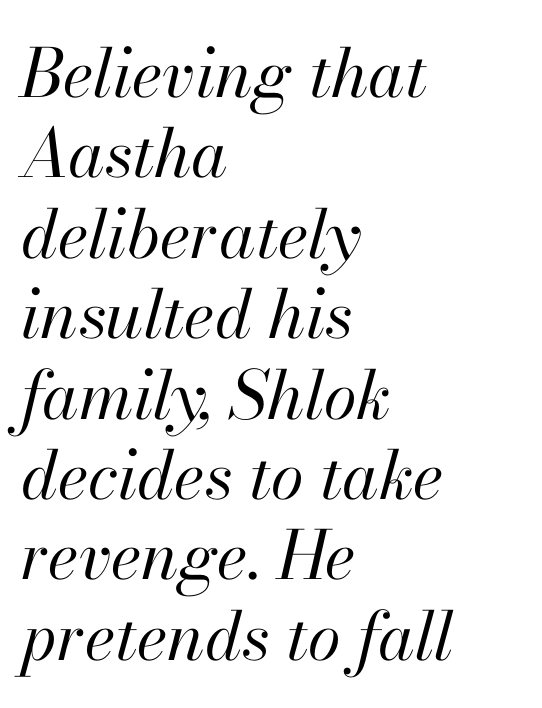
Q: Is the text bold? A: No.
Q: Is the text italic (slanted)? A: Yes, it leans right by about 13 degrees.
Q: Is the text underlined? A: No.
Q: How is the paragraph aligned? A: Left-aligned.
Q: Is the spacing between letters normal or unusually wide? A: Normal.
Q: Width (condensed, normal, or wide)? A: Normal.
Q: Stroke contrast? A: High.
Q: x-height? A: Small.
Q: Monospaced? A: No.
